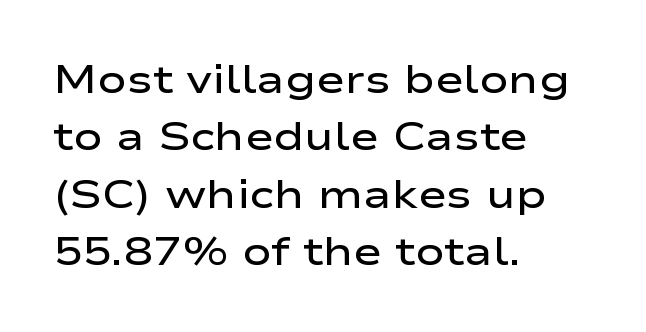
The face used here is a sans, in the tradition of grotesques and geometrics. Rule under the text: the space is simply empty. Do the letters lean? They stand straight. Nothing unusual about the tracking: characters are spaced as the font intends. A bit beefed up — I'd call it semibold rather than bold.
